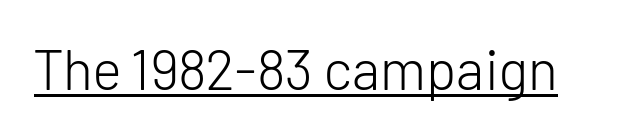
Nothing heavy about these letters — not bold at all. Grotesque or geometric, the face here clearly has no serifs. The lettering holds an erect, upright posture throughout. There is no visible air inserted between adjacent glyphs. The face used here appears with an underline applied.
